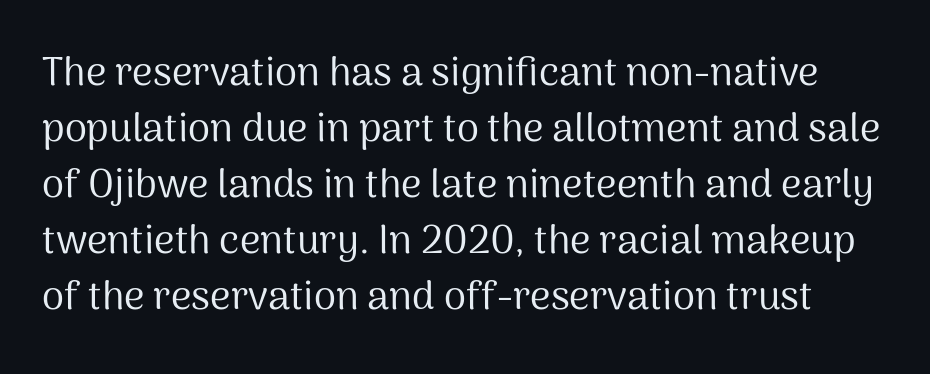
Q: Is the text bold? A: No.
Q: Is the text italic (slanted)? A: No, it is upright.
Q: Is the typeface a serif or a sans-serif typeface? A: Sans-serif.
Q: Is the text underlined? A: No.
Q: Is the spacing between letters normal or unusually wide? A: Normal.
Q: Is the spacing between lines tight, normal or loose? A: Normal.
Q: Width (condensed, normal, or wide)? A: Normal.
Q: Stroke contrast? A: Medium.
Q: x-height? A: Medium.
Q: Monospaced? A: No.
